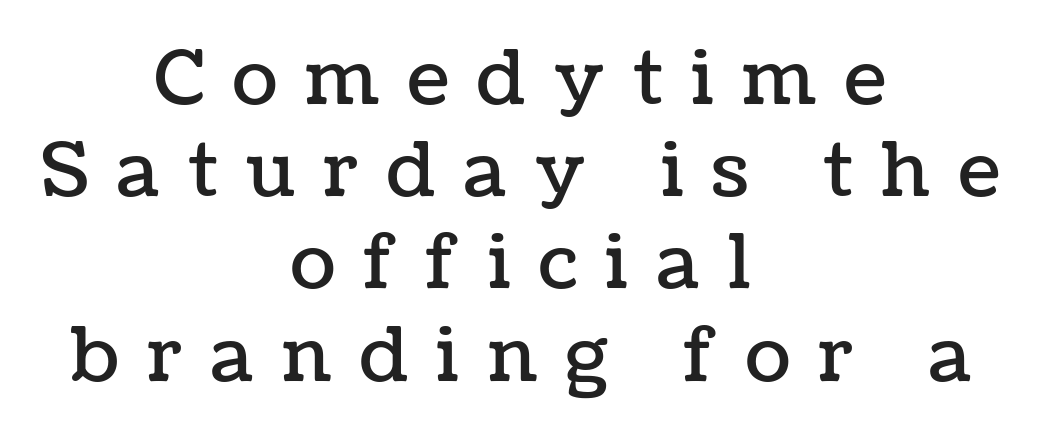
The image shows 75 px text type, upright; set centered, line spacing 1.23x, unusually wide letter spacing (+0.38 em), not underlined; low stroke contrast and a medium x-height.
